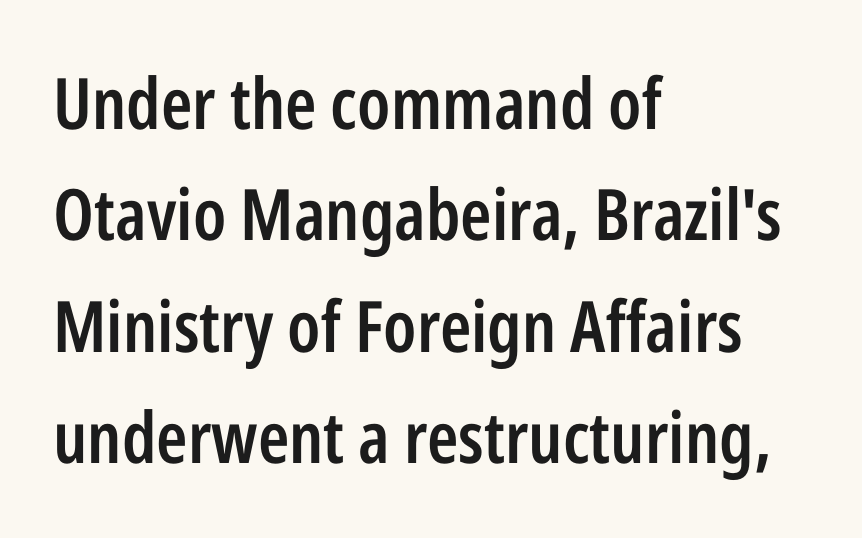
{"serif": "no", "italic": "no", "bold": "semi", "weight": "semibold", "width": "condensed", "stroke_contrast": "low", "x_height": "medium", "monospaced": "no", "underline": "no", "align": "left", "line_spacing": "normal", "line_spacing_ratio": 1.57, "letter_spacing": "normal", "letter_spacing_em": 0.0, "glyph_px": 71}
